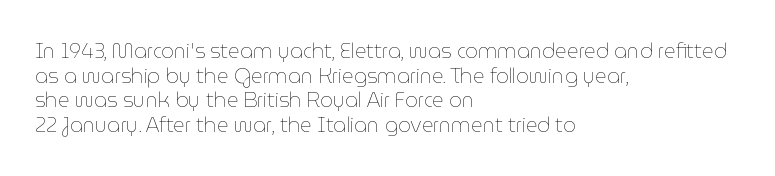
Q: Is the text bold? A: No.
Q: Is the text italic (slanted)? A: No, it is upright.
Q: Is the text underlined? A: No.
Q: How is the paragraph aligned? A: Left-aligned.
Q: Is the spacing between letters normal or unusually wide? A: Normal.
